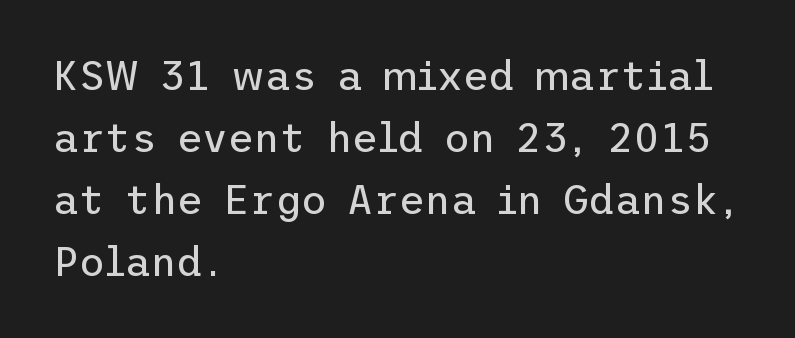
Q: Is the text bold? A: No.
Q: Is the text italic (slanted)? A: No, it is upright.
Q: Is the typeface a serif or a sans-serif typeface? A: Sans-serif.
Q: Is the text underlined? A: No.
Q: How is the paragraph aligned? A: Left-aligned.
Q: Is the spacing between letters normal or unusually wide? A: Normal.
Q: Is the spacing between lines tight, normal or loose? A: Normal.
Q: Width (condensed, normal, or wide)? A: Normal.
Q: Stroke contrast? A: Low.
Q: x-height? A: Medium.
